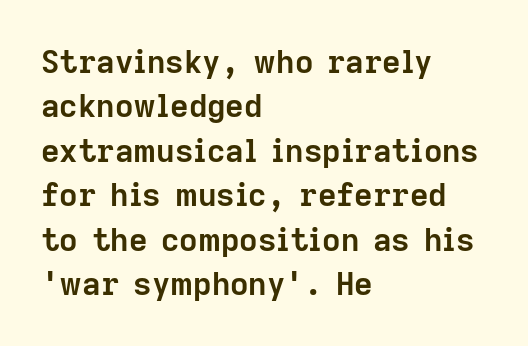
The image shows 32 px semibold sans-serif type, upright; set left-aligned, normal line spacing (1.39x), normal letter spacing, not underlined; low stroke contrast and a medium x-height.
